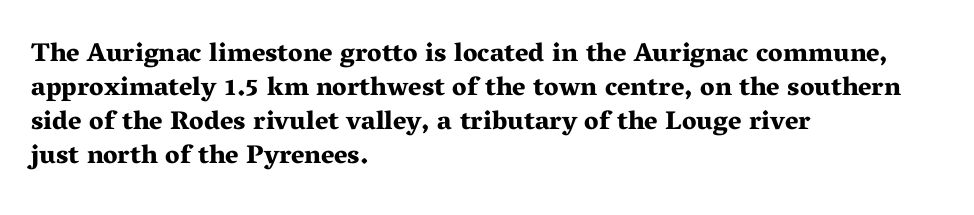
The image shows 26 px bold type, upright; set left-aligned, normal line spacing (1.31x), normal letter spacing, not underlined.
